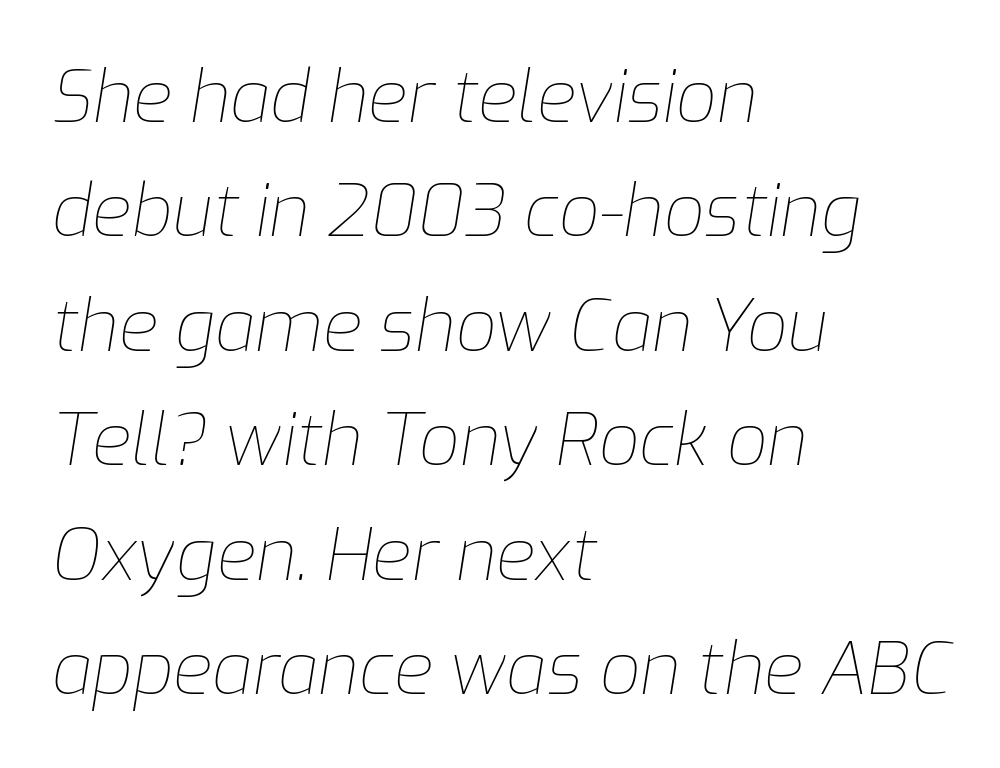
{"italic": "yes", "lean": "right", "slant_degrees": 9, "bold": "no", "weight": "thin", "width": "normal", "stroke_contrast": "low", "x_height": "medium", "monospaced": "no", "underline": "no", "align": "left", "line_spacing": "normal", "line_spacing_ratio": 1.59, "letter_spacing": "normal", "letter_spacing_em": 0.0, "glyph_px": 72}
